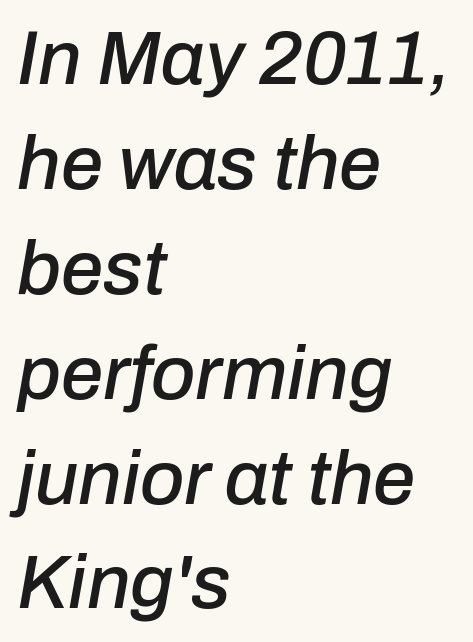
The image shows 76 px text type, italic (leaning right); set left-aligned, normal line spacing (1.38x), normal letter spacing, not underlined; low stroke contrast and a medium x-height.
